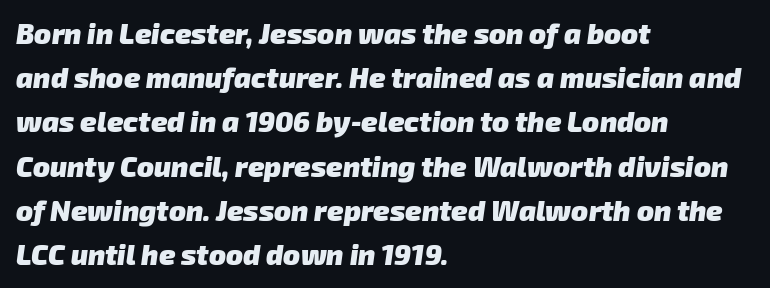
{"serif": "no", "bold": "yes", "weight": "heavy", "width": "normal", "stroke_contrast": "low", "x_height": "medium", "monospaced": "no", "underline": "no", "align": "left", "line_spacing": "normal", "line_spacing_ratio": 1.58, "letter_spacing": "normal", "letter_spacing_em": 0.0, "glyph_px": 28}
